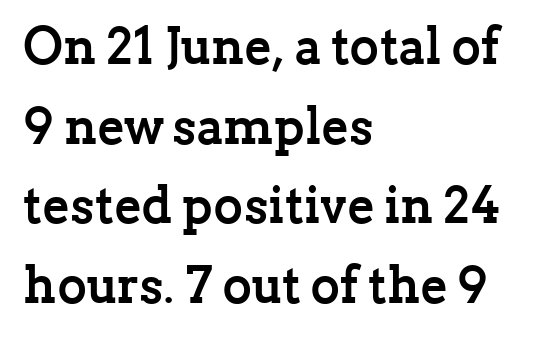
{"serif": "yes", "italic": "no", "bold": "yes", "weight": "semibold", "width": "normal", "stroke_contrast": "low", "x_height": "medium", "monospaced": "no", "underline": "no", "align": "left", "line_spacing": "normal", "line_spacing_ratio": 1.56, "letter_spacing": "normal", "letter_spacing_em": 0.0, "glyph_px": 51}
